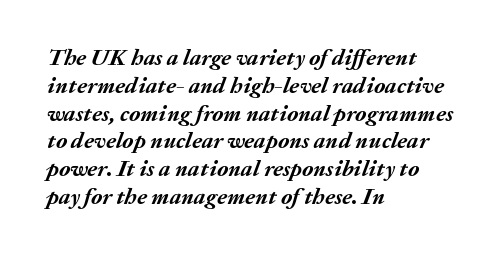
The image shows 23 px bold type, italic (leaning right); set left-aligned, line spacing 1.21x, normal letter spacing, not underlined.
